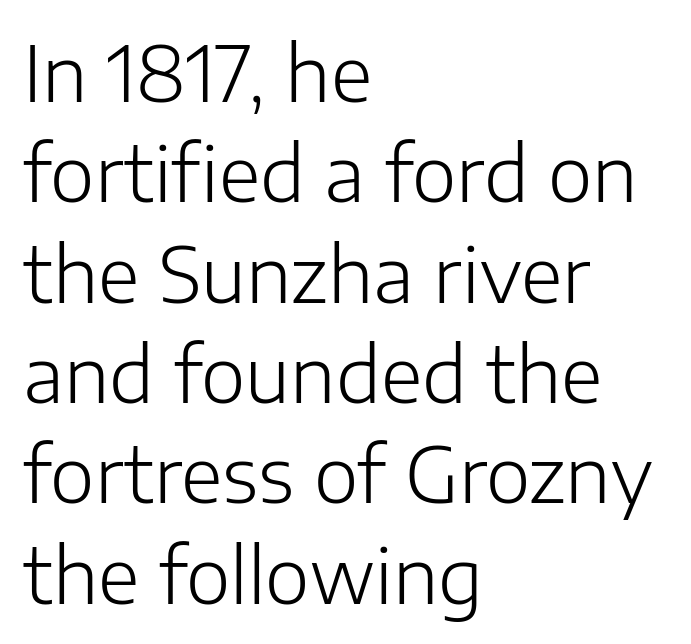
{"serif": "no", "italic": "no", "bold": "no", "weight": "light", "width": "normal", "stroke_contrast": "low", "x_height": "medium", "monospaced": "no", "underline": "no", "align": "left", "line_spacing": "normal", "line_spacing_ratio": 1.32, "letter_spacing": "normal", "letter_spacing_em": 0.0, "glyph_px": 76}
